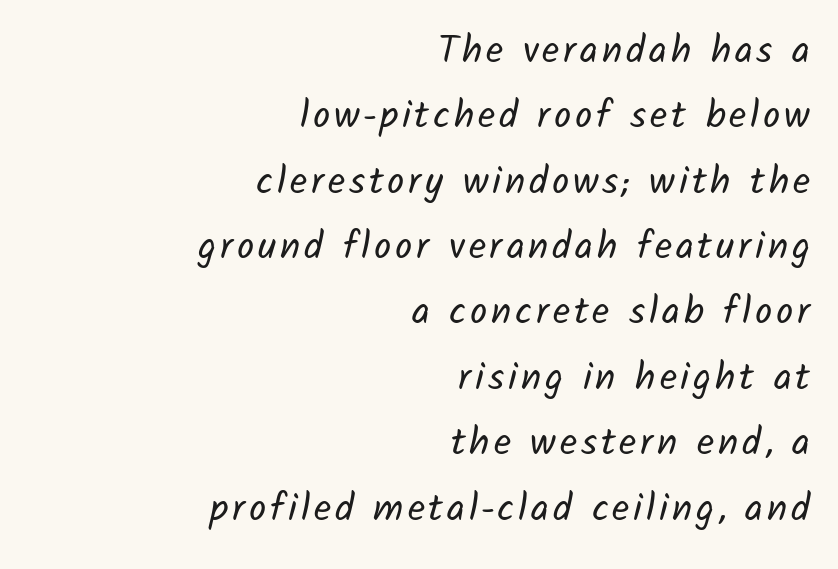
{"serif": "no", "bold": "no", "weight": "regular", "width": "normal", "stroke_contrast": "low", "x_height": "medium", "monospaced": "no", "underline": "no", "align": "right", "line_spacing_ratio": 1.72, "glyph_px": 38}
